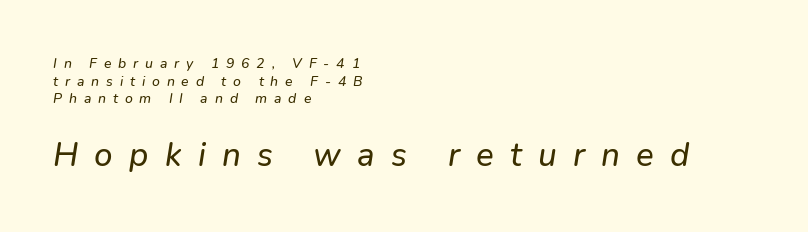
The words here are not underlined. The passage shown is typed in a proportional face where columns would drift. Two sizes are in play, and the larger belongs to the second block. The text block is weighted toward the left margin, trailing off unevenly rightward.
